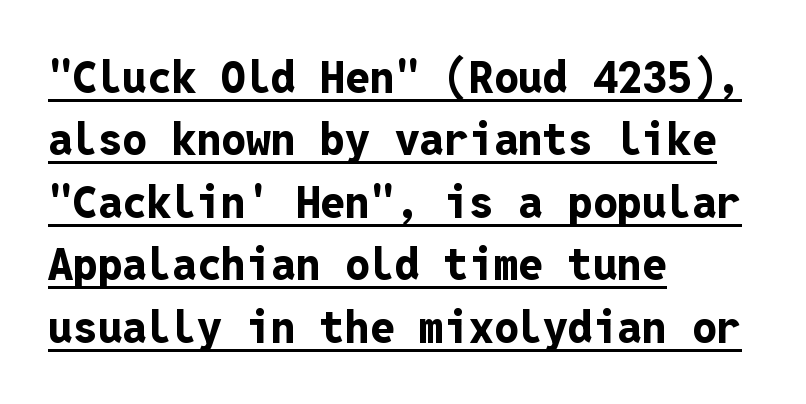
This sample uses an upright cut, with every glyph sitting square on the baseline. Spacing verdict: monospaced, one width for all characters. Quick note: underline on. This sample keeps an unexceptional amount of space between lines. The type is set solid horizontally, with unmodified tracking. The characters look thick and weighty, a clear bold.
